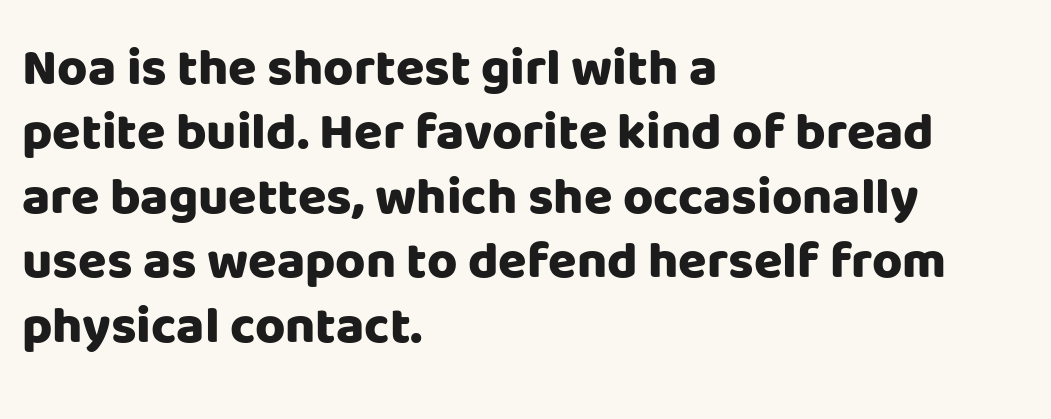
Q: Is the text bold? A: Yes.
Q: Is the text italic (slanted)? A: No, it is upright.
Q: Is the typeface a serif or a sans-serif typeface? A: Sans-serif.
Q: Is the text underlined? A: No.
Q: How is the paragraph aligned? A: Left-aligned.
Q: Is the spacing between letters normal or unusually wide? A: Normal.
Q: Width (condensed, normal, or wide)? A: Normal.
Q: Stroke contrast? A: Low.
Q: x-height? A: Large.
Q: Monospaced? A: No.
